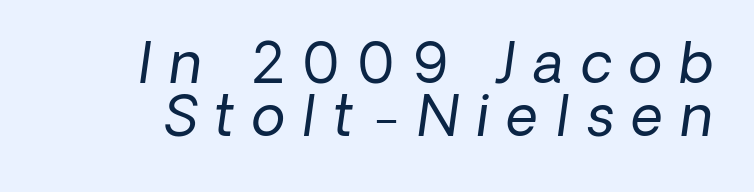
Q: Is the text bold? A: No.
Q: Is the text italic (slanted)? A: Yes, it leans right by about 8 degrees.
Q: Is the text underlined? A: No.
Q: Is the spacing between letters normal or unusually wide? A: Unusually wide.
Q: Is the spacing between lines tight, normal or loose? A: Tight.
Q: Width (condensed, normal, or wide)? A: Normal.
Q: Stroke contrast? A: Low.
Q: x-height? A: Medium.
Q: Monospaced? A: No.
